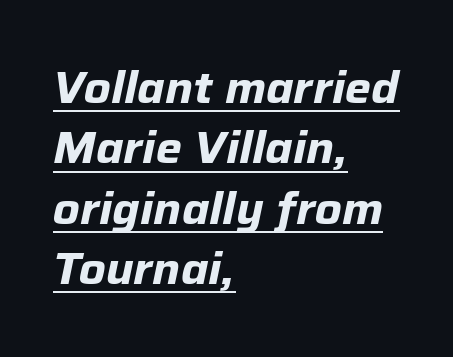
Q: Is the text bold? A: Yes.
Q: Is the text italic (slanted)? A: Yes, it leans right by about 12 degrees.
Q: Is the text underlined? A: Yes.
Q: How is the paragraph aligned? A: Left-aligned.
Q: Is the spacing between letters normal or unusually wide? A: Normal.
Q: Is the spacing between lines tight, normal or loose? A: Normal.
Q: Width (condensed, normal, or wide)? A: Normal.
Q: Stroke contrast? A: Low.
Q: x-height? A: Medium.
Q: Monospaced? A: No.
